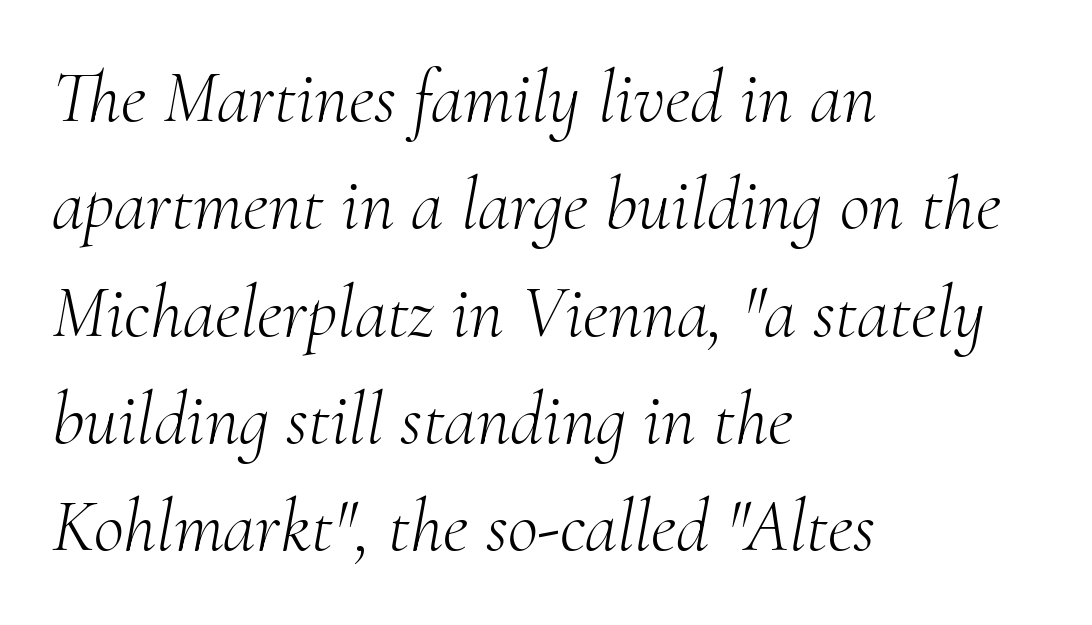
The image shows 74 px light serif type, italic (leaning right); set left-aligned, normal line spacing (1.45x), normal letter spacing, not underlined; medium stroke contrast and a small x-height.
